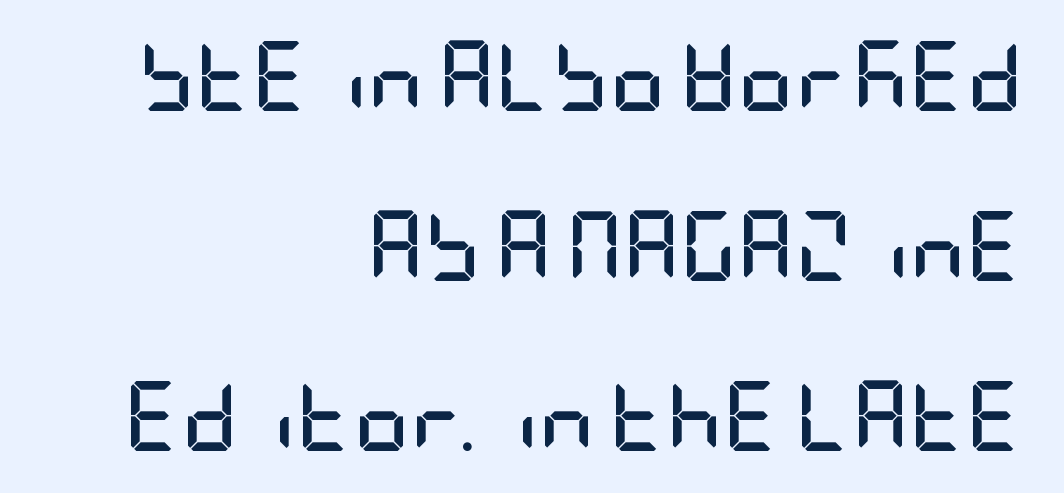
Q: Is the text bold? A: Yes.
Q: Is the text italic (slanted)? A: No, it is upright.
Q: Is the typeface a serif or a sans-serif typeface? A: Sans-serif.
Q: Is the text underlined? A: No.
Q: How is the paragraph aligned? A: Right-aligned.
Q: Is the spacing between letters normal or unusually wide? A: Normal.
Q: Is the spacing between lines tight, normal or loose? A: Loose.
Q: Width (condensed, normal, or wide)? A: Condensed.
Q: Stroke contrast? A: Low.
Q: x-height? A: Large.
